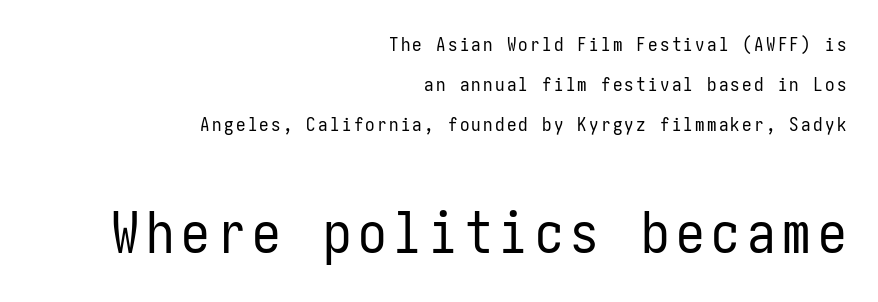
Q: Is the text bold? A: No.
Q: Is the text italic (slanted)? A: No, it is upright.
Q: Is the typeface a serif or a sans-serif typeface? A: Sans-serif.
Q: Is the text underlined? A: No.
Q: How is the paragraph aligned? A: Right-aligned.
Q: Is the spacing between lines tight, normal or loose? A: Loose.
Q: Which block of text is set in a larger size, the first (top) or the second (bottom)? A: The second (bottom) one.
Q: Width (condensed, normal, or wide)? A: Condensed.
Q: Stroke contrast? A: Low.
Q: x-height? A: Medium.
